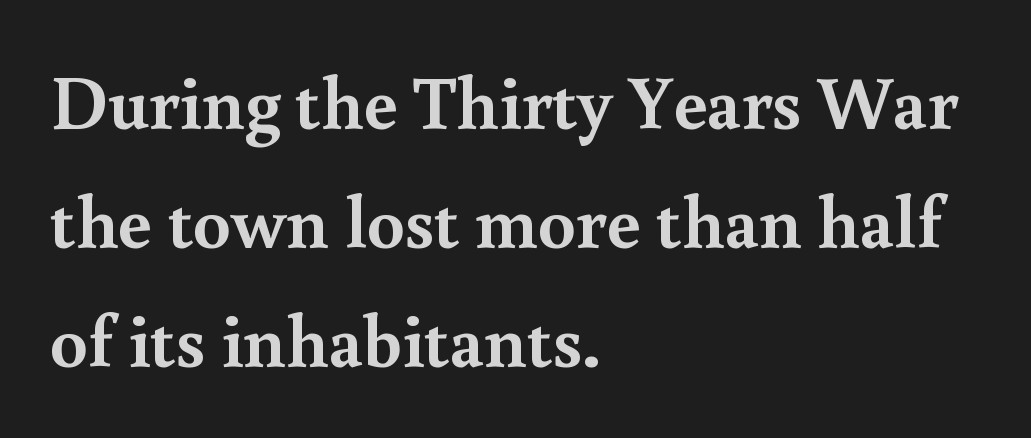
The image shows 75 px semibold serif type, upright; set left-aligned, normal line spacing (1.59x), normal letter spacing, not underlined; a small x-height.
